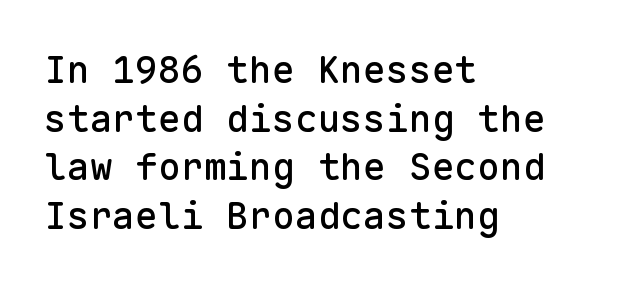
Q: Is the text italic (slanted)? A: No, it is upright.
Q: Is the typeface a serif or a sans-serif typeface? A: Sans-serif.
Q: Is the text underlined? A: No.
Q: How is the paragraph aligned? A: Left-aligned.
Q: Is the spacing between letters normal or unusually wide? A: Normal.
Q: Is the spacing between lines tight, normal or loose? A: Normal.
Q: Width (condensed, normal, or wide)? A: Normal.
Q: Stroke contrast? A: Low.
Q: x-height? A: Medium.
Q: Monospaced? A: Yes.
